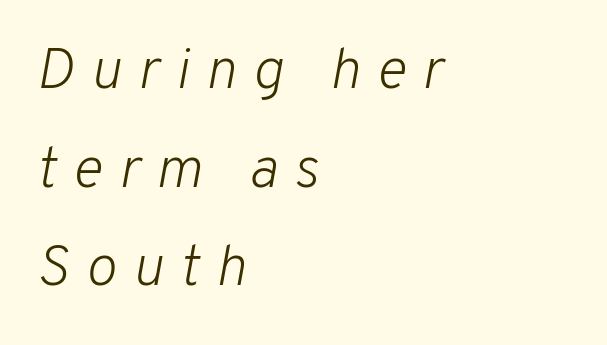
The image shows 58 px light type, italic (leaning right); set left-aligned, normal line spacing (1.7x), unusually wide letter spacing (+0.28 em), not underlined; low stroke contrast and a medium x-height.
